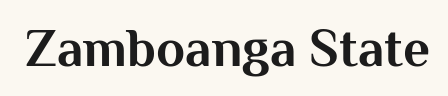
The image shows 53 px bold sans-serif type, upright; set normal letter spacing, not underlined; medium stroke contrast and a medium x-height.
